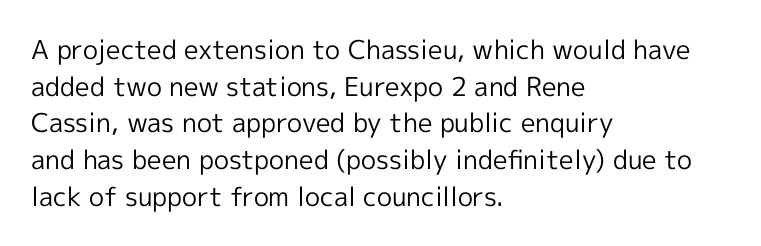
The image shows 26 px text type, upright; set left-aligned, normal line spacing (1.41x), normal letter spacing, not underlined.
